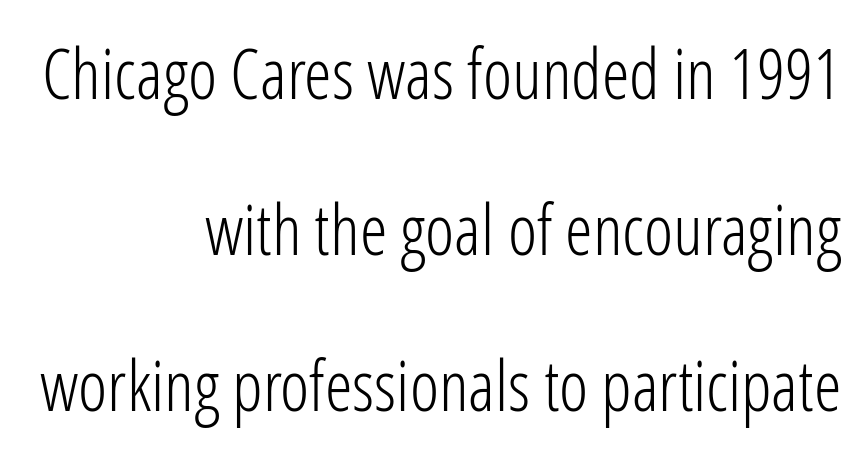
This rendering leaves character spacing at its baseline value. This sample uses a sans-serif face. A clean baseline with only descenders dipping below it. You could fit nearly another row in the gap between these rows. This is roman type, the default non-slanted kind.
